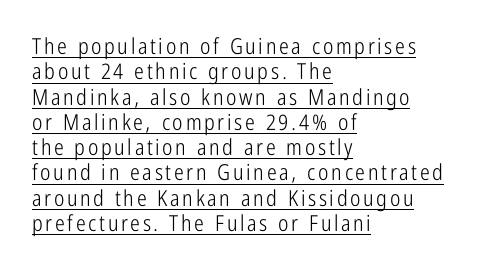
{"italic": "no", "bold": "no", "underline": "yes", "align": "left", "line_spacing": "tight", "line_spacing_ratio": 1.15, "glyph_px": 22}
